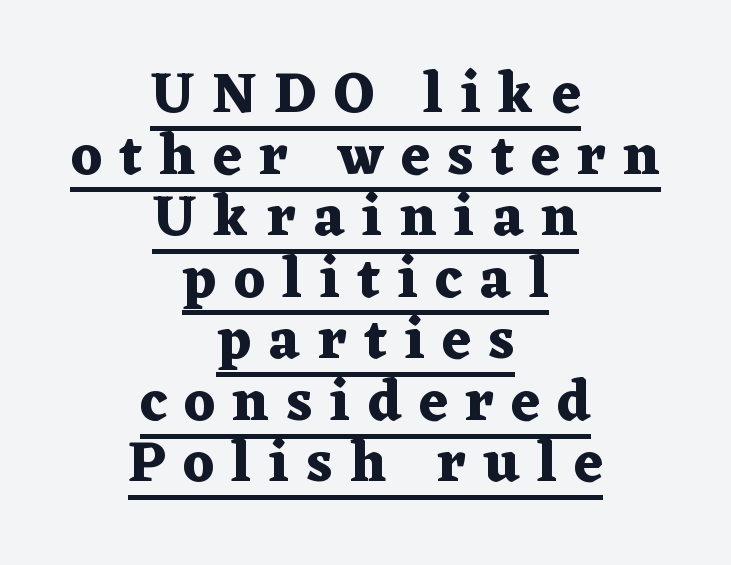
The image shows 57 px heavy, wide serif type, upright; set centered, tight line spacing (1.08x), unusually wide letter spacing (+0.31 em), underlined; medium stroke contrast and a medium x-height.
